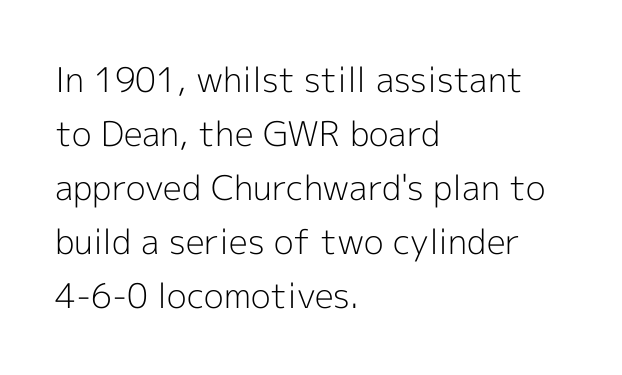
The image shows 34 px light sans-serif type, upright; set left-aligned, normal line spacing (1.59x), normal letter spacing, not underlined; a medium x-height.
